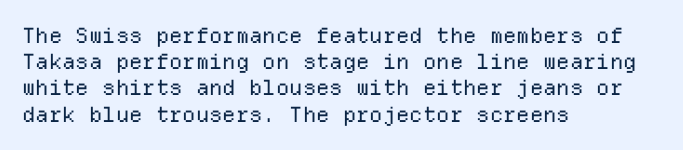
Does extra space separate the letters? No, they use regular spacing. Layout note: lines flush left. The area under the type is left untouched. This reads as an unemphasized weight, regular at the heaviest. This is roman type, the default non-slanted kind. Vertical spacing — default.
